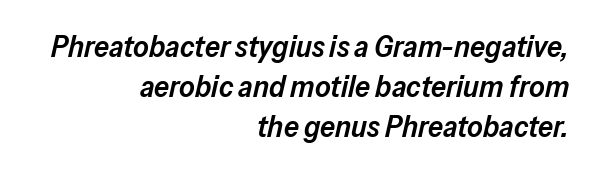
Q: Is the text bold? A: Semi-bold.
Q: Is the text italic (slanted)? A: Yes, it leans right by about 13 degrees.
Q: Is the text underlined? A: No.
Q: How is the paragraph aligned? A: Right-aligned.
Q: Is the spacing between letters normal or unusually wide? A: Normal.
Q: Is the spacing between lines tight, normal or loose? A: Normal.
Q: Width (condensed, normal, or wide)? A: Normal.
Q: Stroke contrast? A: Low.
Q: x-height? A: Medium.
Q: Monospaced? A: No.
